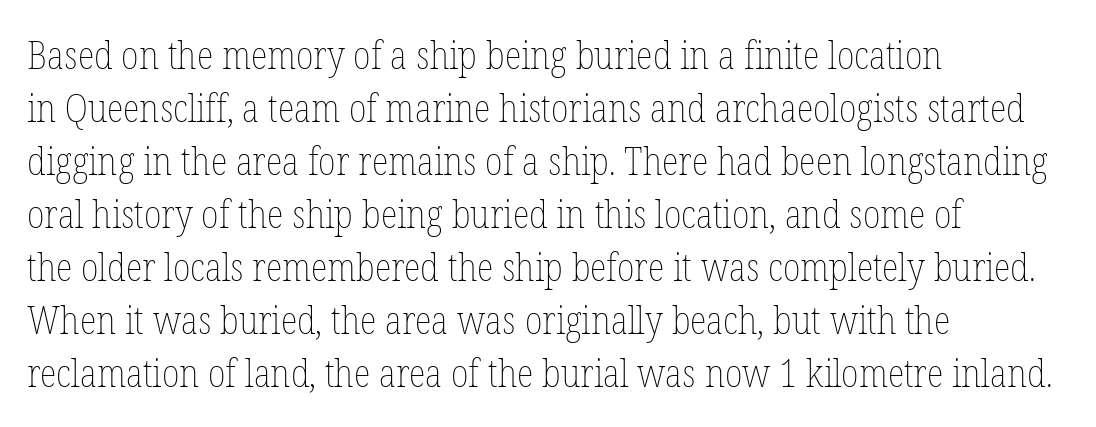
{"italic": "no", "bold": "no", "weight": "thin", "width": "condensed", "stroke_contrast": "low", "x_height": "medium", "monospaced": "no", "underline": "no", "align": "left", "line_spacing": "normal", "line_spacing_ratio": 1.36, "letter_spacing": "normal", "letter_spacing_em": 0.0, "glyph_px": 39}
